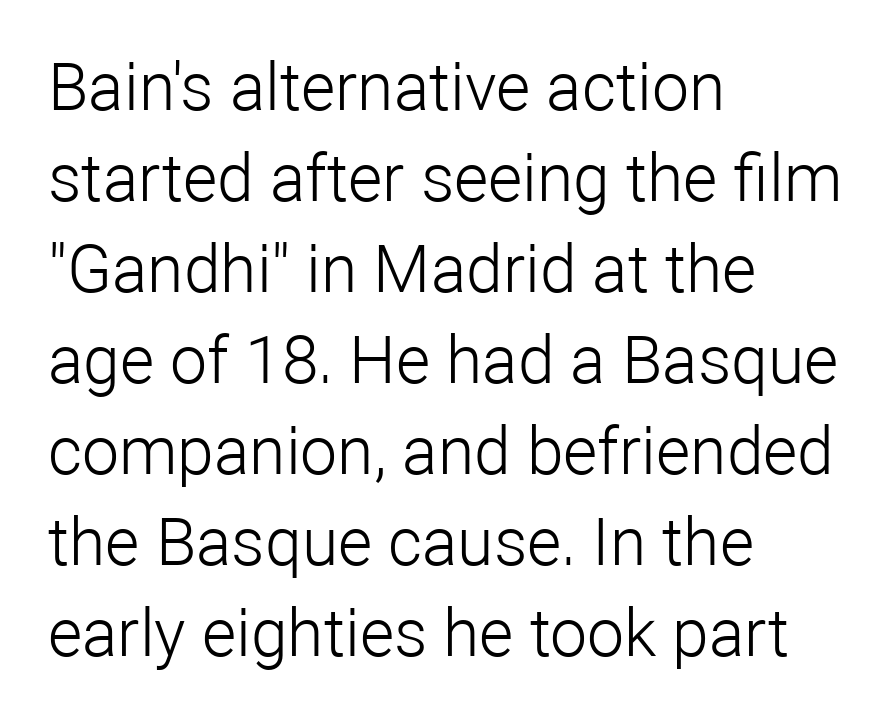
{"serif": "no", "italic": "no", "bold": "no", "weight": "light", "width": "normal", "stroke_contrast": "low", "x_height": "medium", "monospaced": "no", "underline": "no", "align": "left", "line_spacing": "normal", "line_spacing_ratio": 1.38, "letter_spacing": "normal", "letter_spacing_em": 0.0, "glyph_px": 66}
